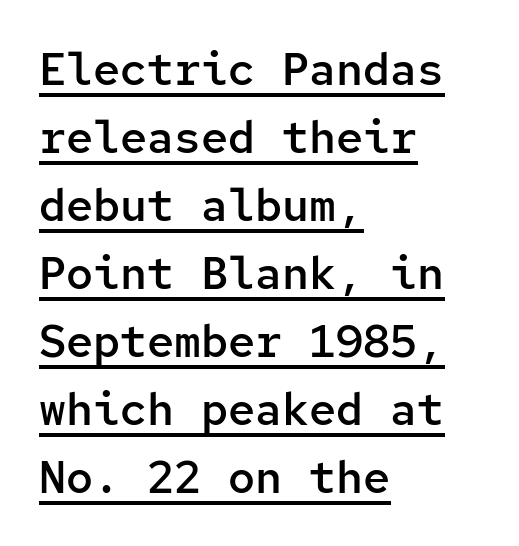
Q: Is the text bold? A: Semi-bold.
Q: Is the text italic (slanted)? A: No, it is upright.
Q: Is the typeface a serif or a sans-serif typeface? A: Sans-serif.
Q: Is the text underlined? A: Yes.
Q: How is the paragraph aligned? A: Left-aligned.
Q: Is the spacing between letters normal or unusually wide? A: Normal.
Q: Is the spacing between lines tight, normal or loose? A: Normal.
Q: Width (condensed, normal, or wide)? A: Normal.
Q: Stroke contrast? A: Low.
Q: x-height? A: Medium.
Q: Monospaced? A: Yes.
